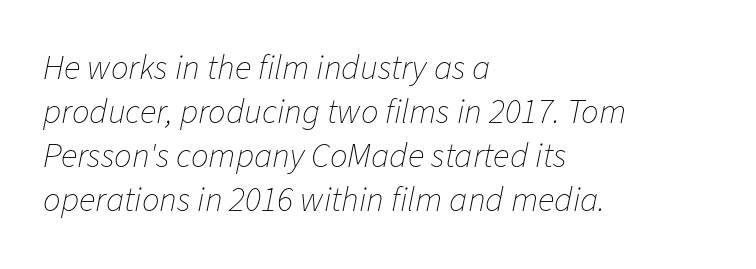
The image shows 35 px thin type, italic (leaning right); set left-aligned, normal line spacing (1.26x), normal letter spacing, not underlined; low stroke contrast and a medium x-height.
